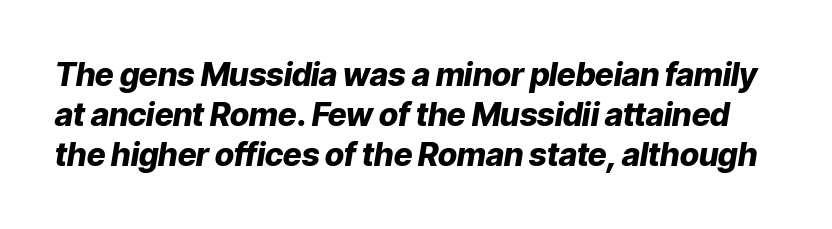
The image shows 32 px heavy type, italic (leaning right); set normal line spacing (1.25x), normal letter spacing, not underlined; low stroke contrast and a medium x-height.
